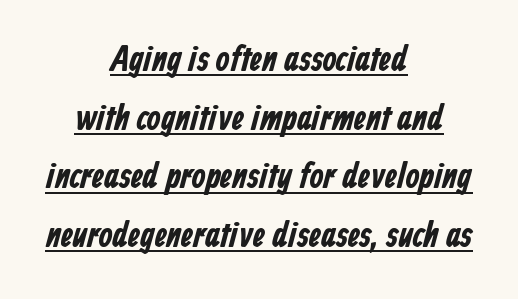
{"serif": "no", "bold": "yes", "weight": "bold", "width": "condensed", "stroke_contrast": "low", "x_height": "medium", "monospaced": "no", "underline": "yes", "align": "center", "line_spacing": "normal", "line_spacing_ratio": 1.63, "letter_spacing": "normal", "letter_spacing_em": 0.0, "glyph_px": 36}
